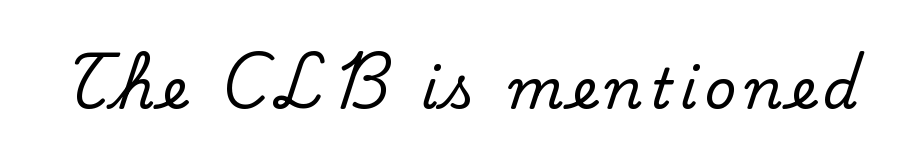
{"serif": "yes", "width": "normal", "stroke_contrast": "medium", "x_height": "small", "monospaced": "no", "underline": "no", "glyph_px": 56}
